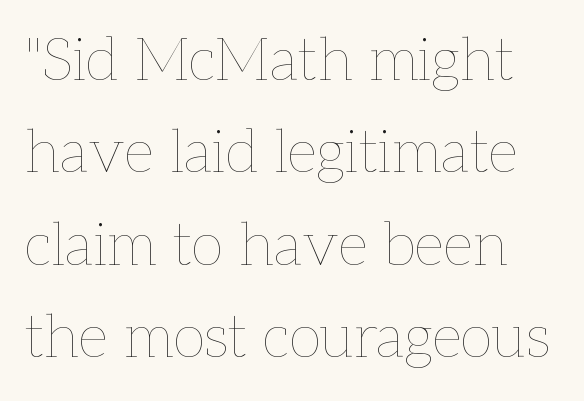
The zone under the glyphs is completely vacant. No chunkiness to these letters — they're not bold. Vertically, the passage feels balanced, rows spaced as you'd expect. Each letter keeps its own natural width here, so spacing adapts to shape. Rendered with straight, roman letterforms. Caption: standard tracking, unaltered.
